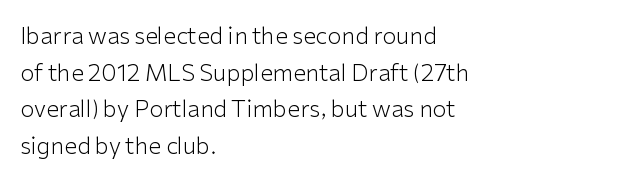
Notice how descenders clear the ascenders below comfortably — that's standard leading. Heft: none added — not bold. Posture: upright roman. The tracking reads as untouched default to a designer's eye. If you drew a ruler down the left edge, every line would touch it.
